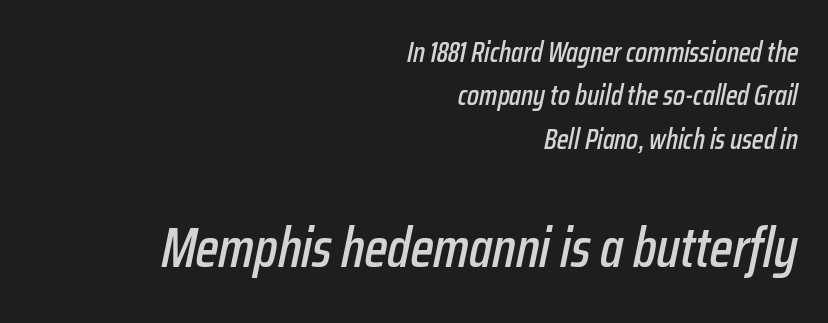
{"italic": "yes", "lean": "right", "slant_degrees": 12, "width": "condensed", "stroke_contrast": "low", "x_height": "medium", "monospaced": "no", "underline": "no", "align": "right", "line_spacing": "normal", "line_spacing_ratio": 1.55, "letter_spacing": "normal", "letter_spacing_em": 0.0, "larger_block": "second", "size_ratio": 1.96, "glyph_px": 55}
